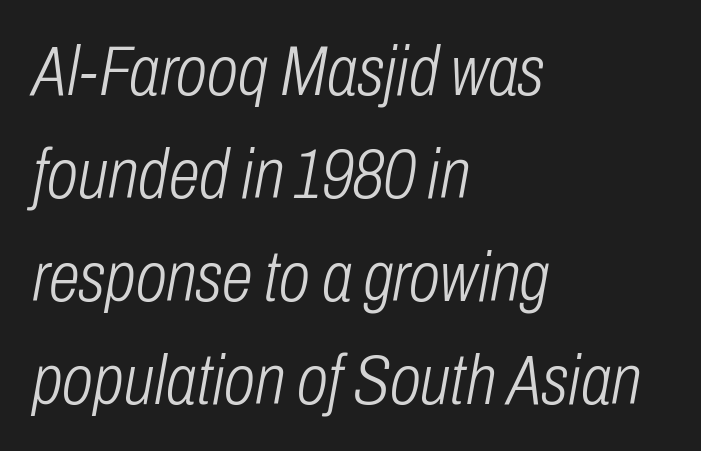
Q: Is the text bold? A: No.
Q: Is the text italic (slanted)? A: Yes, it leans right by about 10 degrees.
Q: Is the text underlined? A: No.
Q: How is the paragraph aligned? A: Left-aligned.
Q: Is the spacing between letters normal or unusually wide? A: Normal.
Q: Is the spacing between lines tight, normal or loose? A: Normal.
Q: Width (condensed, normal, or wide)? A: Condensed.
Q: Stroke contrast? A: Low.
Q: x-height? A: Medium.
Q: Monospaced? A: No.
